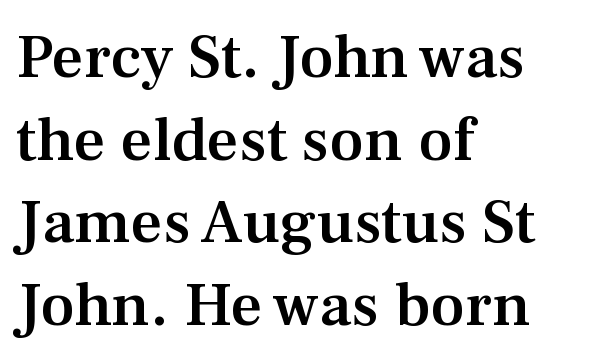
The passage shown stacks its lines at a standard gap. The passage shown is semibold, sitting just below true bold. The tracking reads as untouched default to a designer's eye. The passage shown is typeset with a serif family.
